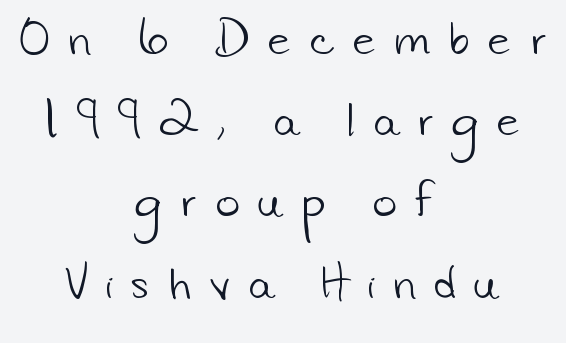
The image shows 41 px light sans-serif type; set centered, loose line spacing (1.98x), unusually wide letter spacing (+0.46 em), not underlined; low stroke contrast and a small x-height.
